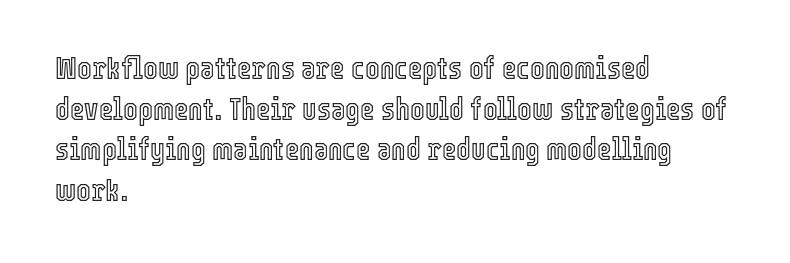
{"italic": "no", "width": "condensed", "x_height": "medium", "monospaced": "no", "underline": "no", "align": "left", "line_spacing": "normal", "line_spacing_ratio": 1.31, "letter_spacing": "normal", "letter_spacing_em": 0.0, "glyph_px": 31}
